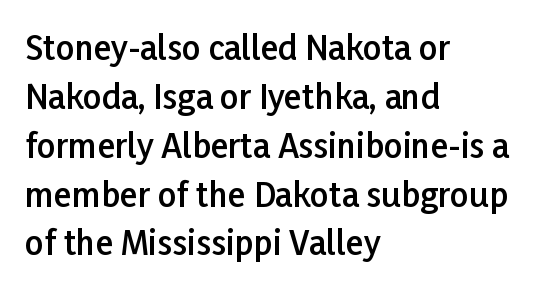
The image shows 33 px semibold sans-serif type, upright; set left-aligned, normal line spacing (1.48x), normal letter spacing, not underlined; low stroke contrast and a medium x-height.
